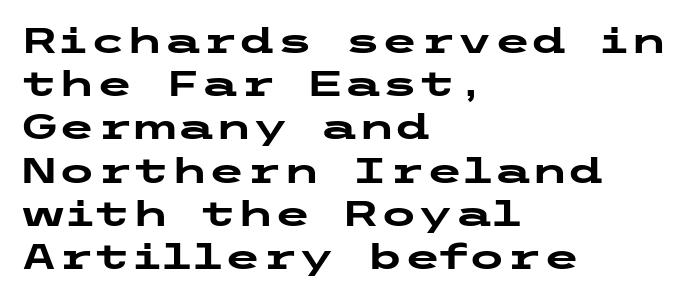
Q: Is the text bold? A: Yes.
Q: Is the text italic (slanted)? A: No, it is upright.
Q: Is the typeface a serif or a sans-serif typeface? A: Sans-serif.
Q: Is the text underlined? A: No.
Q: How is the paragraph aligned? A: Left-aligned.
Q: Is the spacing between letters normal or unusually wide? A: Normal.
Q: Is the spacing between lines tight, normal or loose? A: Normal.
Q: Width (condensed, normal, or wide)? A: Wide.
Q: Stroke contrast? A: Low.
Q: x-height? A: Medium.
